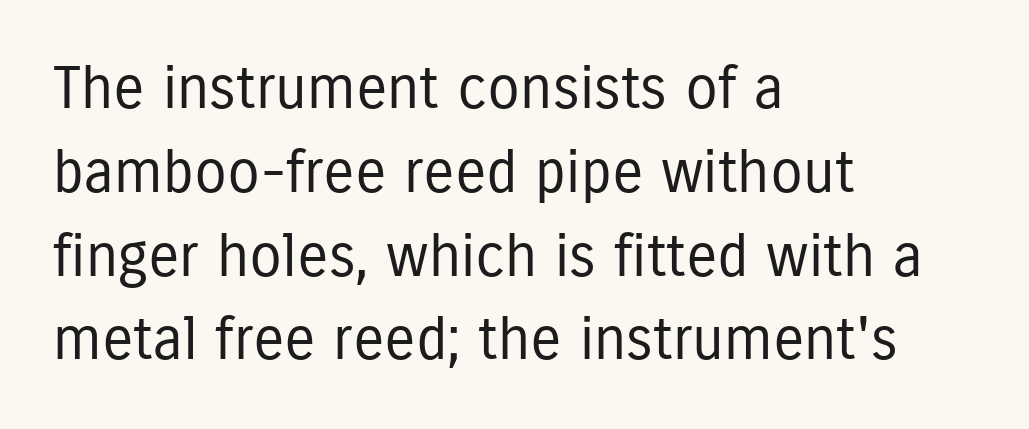
{"serif": "no", "italic": "no", "bold": "no", "weight": "regular", "width": "condensed", "stroke_contrast": "low", "x_height": "medium", "monospaced": "no", "underline": "no", "align": "left", "line_spacing": "normal", "line_spacing_ratio": 1.42, "letter_spacing": "normal", "letter_spacing_em": 0.0, "glyph_px": 59}
